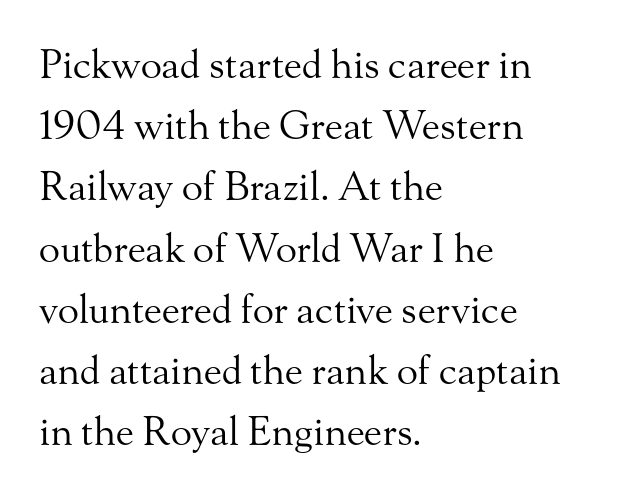
The letters sit at their default tracking, neither squeezed nor spread. To sum up the face: it has serifs. Is this a fixed-width face? No — the glyphs have proportional, varying widths. Stroke thickness stays within the range of a standard reading face or lighter. Every row of glyphs begins at an identical x-position on the left. A clean baseline with only descenders dipping below it.
